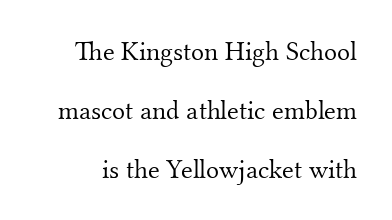
Q: Is the text bold? A: No.
Q: Is the text italic (slanted)? A: No, it is upright.
Q: Is the text underlined? A: No.
Q: Is the spacing between letters normal or unusually wide? A: Normal.
Q: Is the spacing between lines tight, normal or loose? A: Loose.
